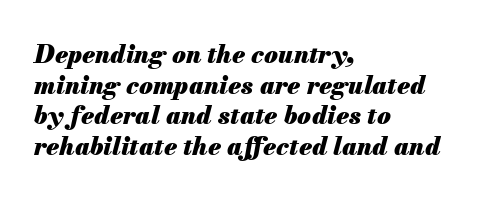
Q: Is the text bold? A: Yes.
Q: Is the text italic (slanted)? A: Yes, it leans right by about 13 degrees.
Q: Is the text underlined? A: No.
Q: How is the paragraph aligned? A: Left-aligned.
Q: Is the spacing between letters normal or unusually wide? A: Normal.
